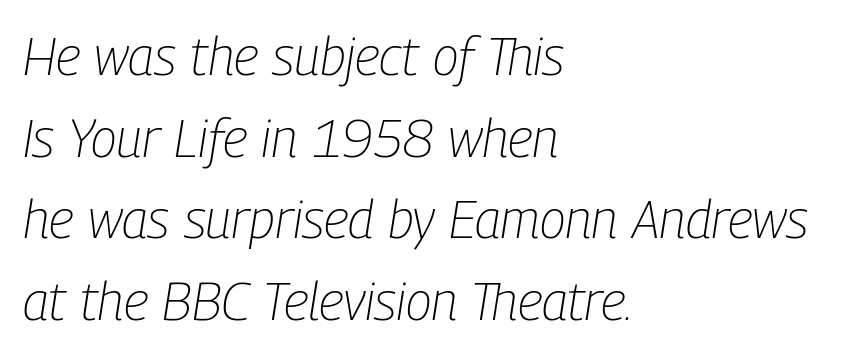
The image shows 53 px light, condensed type, italic (leaning right); set left-aligned, normal line spacing (1.54x), normal letter spacing, not underlined; low stroke contrast and a medium x-height.
